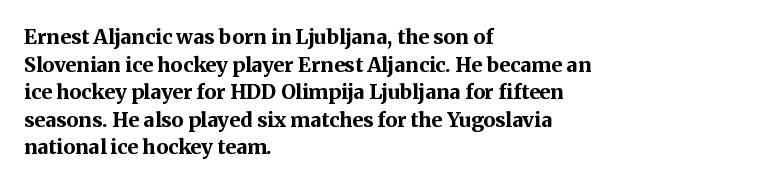
Q: Is the text bold? A: Yes.
Q: Is the text italic (slanted)? A: No, it is upright.
Q: Is the text underlined? A: No.
Q: How is the paragraph aligned? A: Left-aligned.
Q: Is the spacing between letters normal or unusually wide? A: Normal.
Q: Is the spacing between lines tight, normal or loose? A: Normal.
